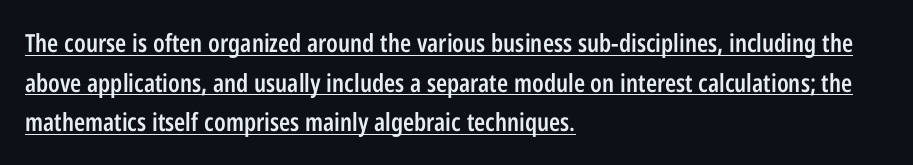
Students, observe the line beneath the letters — that is underlining. Notice how the stems are strictly vertical — no italics here. The designer left line spacing at the default. Spacing between characters is what you'd get straight out of the box.
